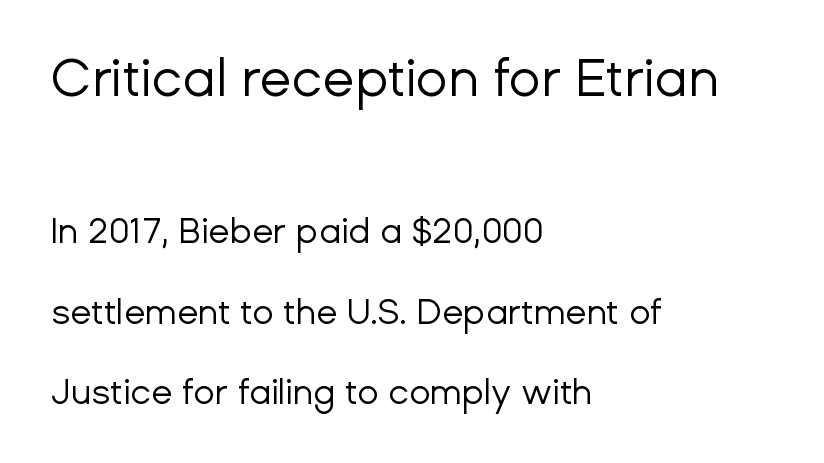
Does the bottom block carry the larger type? No, the top block does. Letters have the restrained weight of plain body copy at most. This rendering uses left alignment, leaving the right contour irregular. If you drew a line through each stem, it would be perfectly vertical. The glyphs in this specimen are sans serif.
